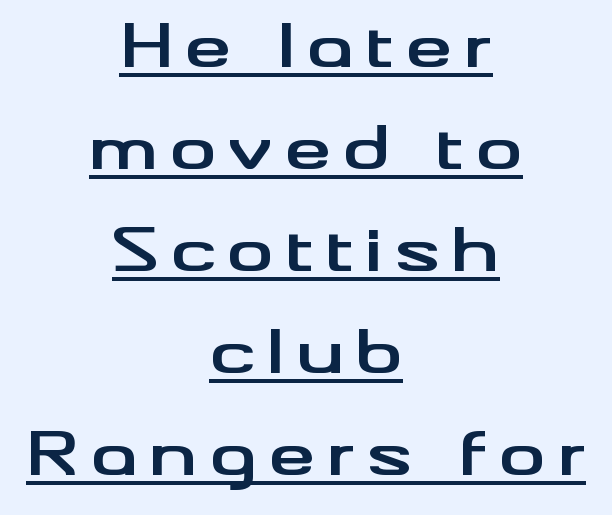
Character widths vary here, with narrow letters taking less room than wide ones. Italic: no, the glyphs are upright roman. The letters carry no serifs — their stems end cleanly without finishing strokes. A continuous stroke trails under the words, as in a hyperlink.
